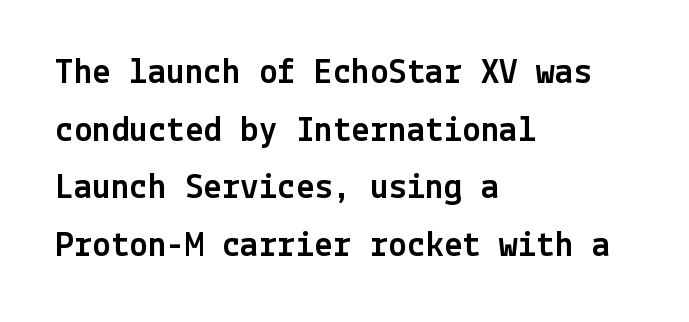
The rendering anchors every line to the left-hand side. Posture: upright roman. Each word holds together tightly as a unit, with standard inter-letter gaps. This rendering features lettering with no underline. You can tell from the bare stems that sans-serif type was used.
